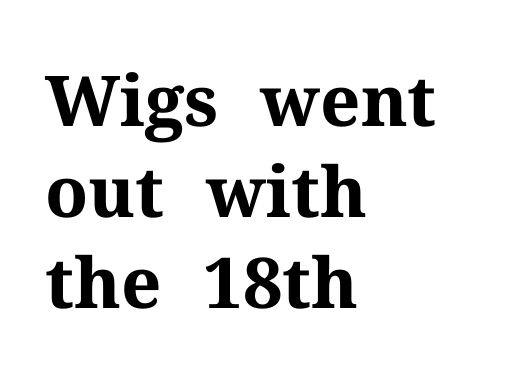
{"serif": "yes", "italic": "no", "bold": "yes", "weight": "bold", "width": "normal", "stroke_contrast": "medium", "x_height": "medium", "monospaced": "no", "underline": "no", "align": "left", "line_spacing": "normal", "line_spacing_ratio": 1.3, "letter_spacing": "normal", "letter_spacing_em": 0.0, "glyph_px": 70}
